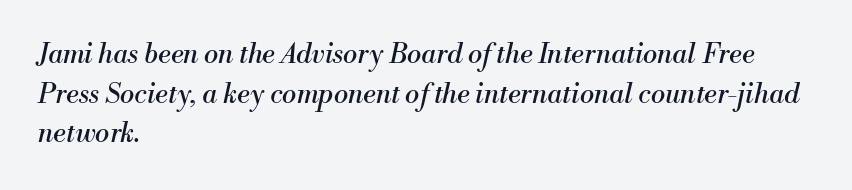
Q: Is the text bold? A: No.
Q: Is the text italic (slanted)? A: Yes, it leans right by about 13 degrees.
Q: Is the text underlined? A: No.
Q: How is the paragraph aligned? A: Left-aligned.
Q: Is the spacing between letters normal or unusually wide? A: Normal.
Q: Is the spacing between lines tight, normal or loose? A: Normal.
